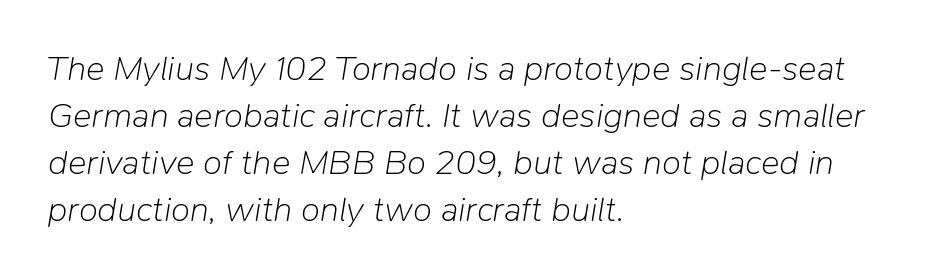
Q: Is the text bold? A: No.
Q: Is the text italic (slanted)? A: Yes, it leans right by about 9 degrees.
Q: Is the text underlined? A: No.
Q: How is the paragraph aligned? A: Left-aligned.
Q: Is the spacing between letters normal or unusually wide? A: Normal.
Q: Is the spacing between lines tight, normal or loose? A: Normal.
Q: Width (condensed, normal, or wide)? A: Normal.
Q: Stroke contrast? A: Low.
Q: x-height? A: Medium.
Q: Monospaced? A: No.
